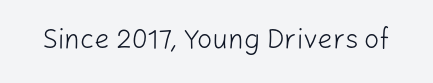
Has an underline been added? It has not. The type is set solid horizontally, with unmodified tracking. The characters are drawn with everyday or finer stroke widths. Every character sits straight up, as roman type does.
